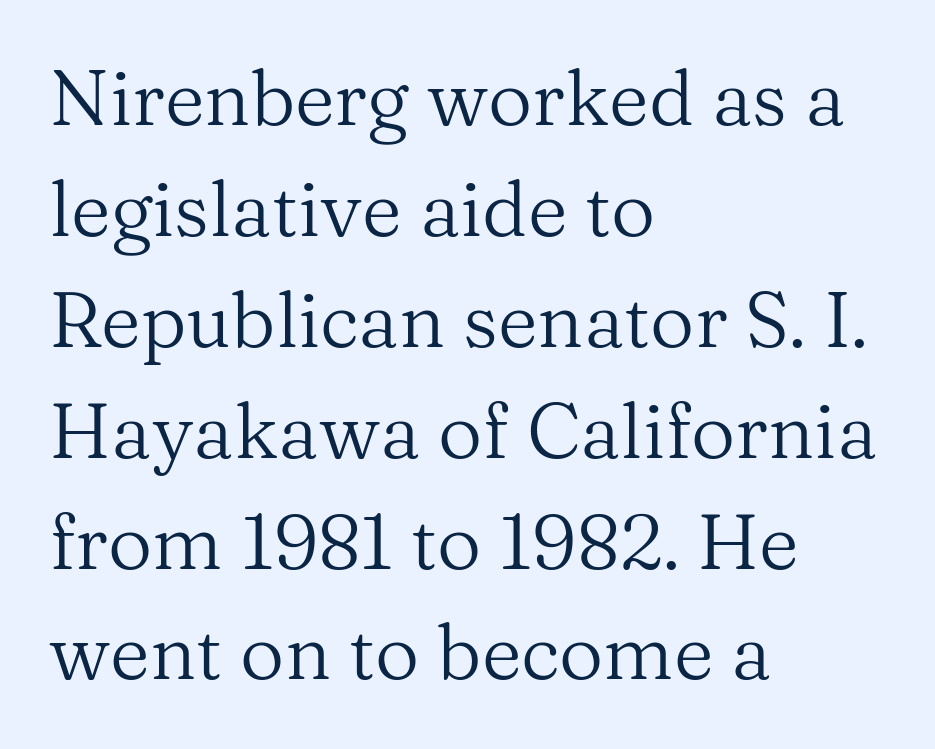
The image shows 77 px regular-weight serif type, upright; set left-aligned, normal line spacing (1.44x), normal letter spacing, not underlined; medium stroke contrast and a medium x-height.
